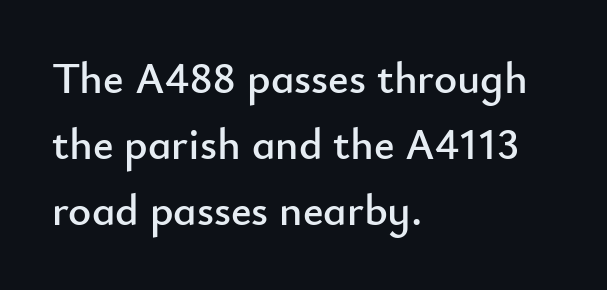
The image shows 44 px sans-serif type, upright; set left-aligned, normal line spacing (1.5x), normal letter spacing, not underlined; low stroke contrast and a small x-height.
